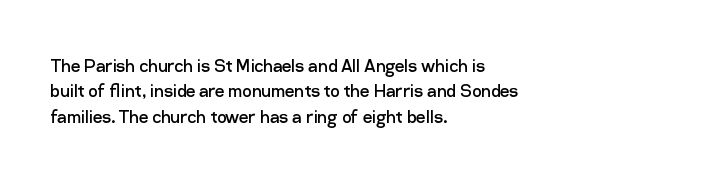
{"italic": "no", "bold": "no", "underline": "no", "align": "left", "line_spacing_ratio": 1.21, "letter_spacing": "normal", "letter_spacing_em": 0.0, "glyph_px": 21}
